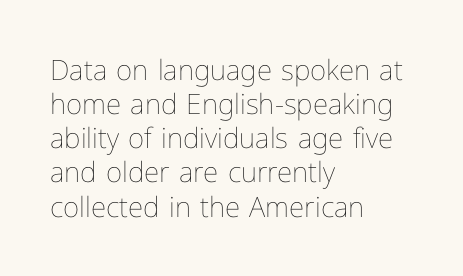
These lines are set flush left with a ragged right edge. Ordinary non-slanted type is in use. Varying glyph widths throughout — classic text-font behaviour. You could call the tracking neutral — neither tight nor loose. Unbolded letterforms with no extra heft. Honestly, there is no underline to notice here at all.
